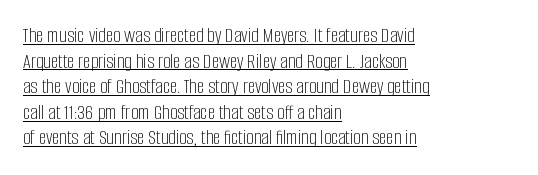
Q: Is the text bold? A: No.
Q: Is the text italic (slanted)? A: No, it is upright.
Q: Is the text underlined? A: Yes.
Q: How is the paragraph aligned? A: Left-aligned.
Q: Is the spacing between letters normal or unusually wide? A: Normal.
